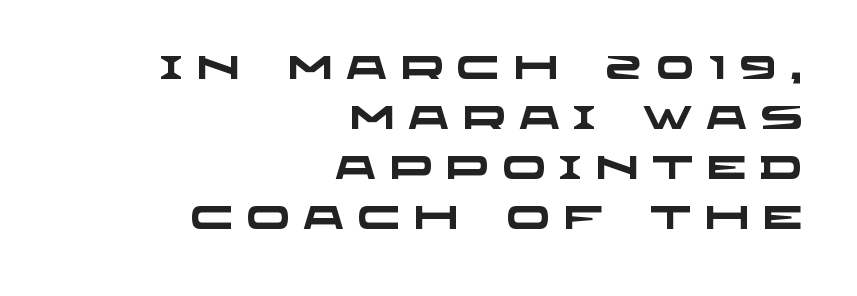
The image shows 32 px heavy, wide sans-serif type; set right-aligned, normal line spacing (1.56x), unusually wide letter spacing (+0.42 em), not underlined; low stroke contrast and a large x-height.
